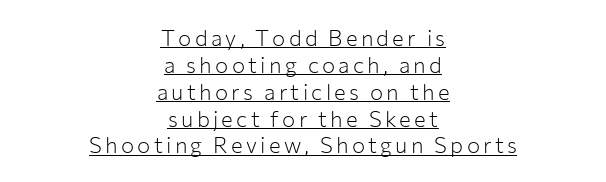
If you drew a line through each stem, it would be perfectly vertical. The text block is weighted toward neither margin, spreading evenly from the middle. Each stroke keeps to a modest, everyday thickness or less. The passage shown is underscored from start to finish.
